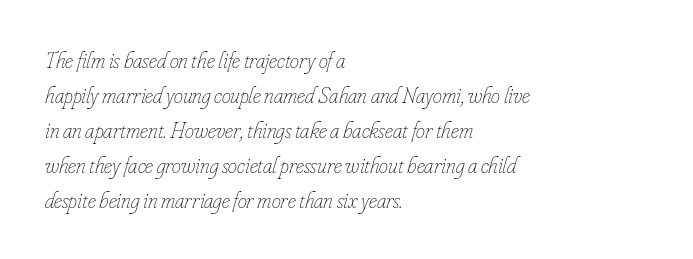
The image shows 23 px text type, italic (leaning right); set left-aligned, normal line spacing (1.52x), normal letter spacing, not underlined.
